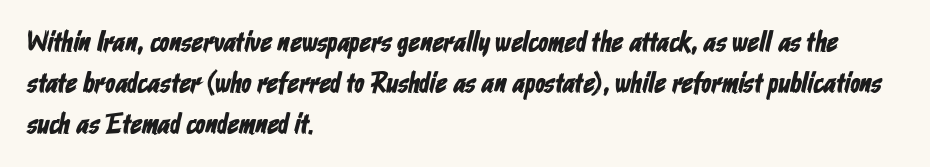
{"serif": "no", "width": "condensed", "stroke_contrast": "low", "x_height": "medium", "monospaced": "no", "underline": "no", "align": "left", "line_spacing": "normal", "line_spacing_ratio": 1.41, "letter_spacing": "normal", "letter_spacing_em": 0.0, "glyph_px": 29}
